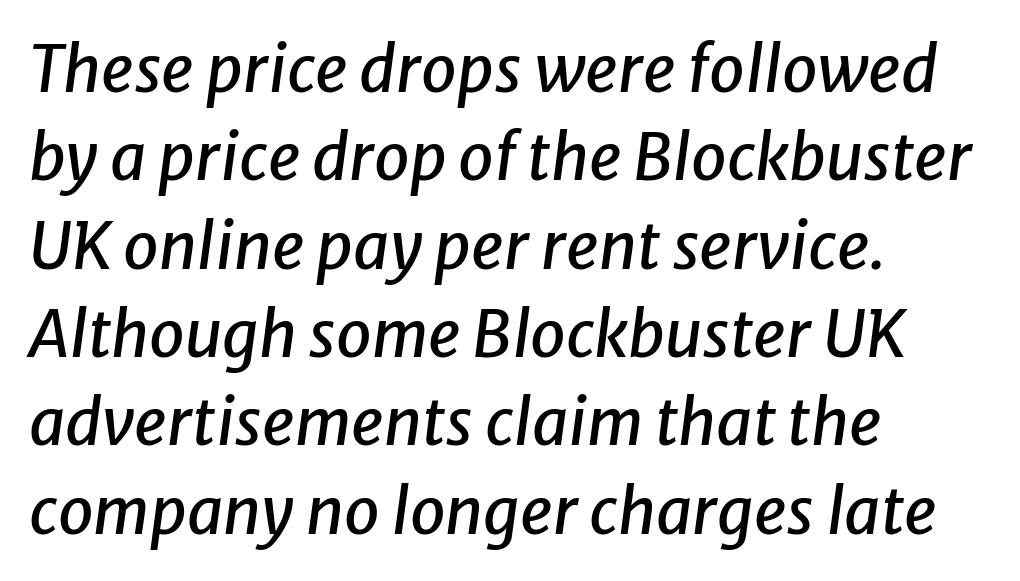
Q: Is the text italic (slanted)? A: Yes, it leans right by about 8 degrees.
Q: Is the text underlined? A: No.
Q: How is the paragraph aligned? A: Left-aligned.
Q: Is the spacing between letters normal or unusually wide? A: Normal.
Q: Is the spacing between lines tight, normal or loose? A: Normal.
Q: Width (condensed, normal, or wide)? A: Normal.
Q: Stroke contrast? A: Low.
Q: x-height? A: Medium.
Q: Monospaced? A: No.
